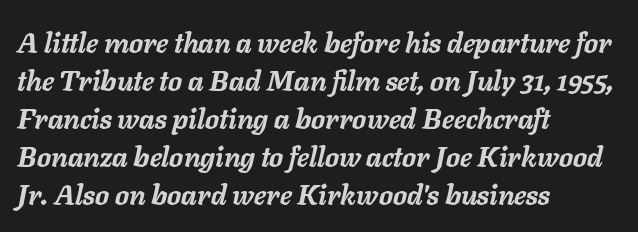
Q: Is the text bold? A: Yes.
Q: Is the text italic (slanted)? A: Yes, it leans right by about 11 degrees.
Q: Is the text underlined? A: No.
Q: How is the paragraph aligned? A: Left-aligned.
Q: Is the spacing between letters normal or unusually wide? A: Normal.
Q: Is the spacing between lines tight, normal or loose? A: Normal.
Q: Width (condensed, normal, or wide)? A: Normal.
Q: Stroke contrast? A: Low.
Q: x-height? A: Medium.
Q: Monospaced? A: No.
